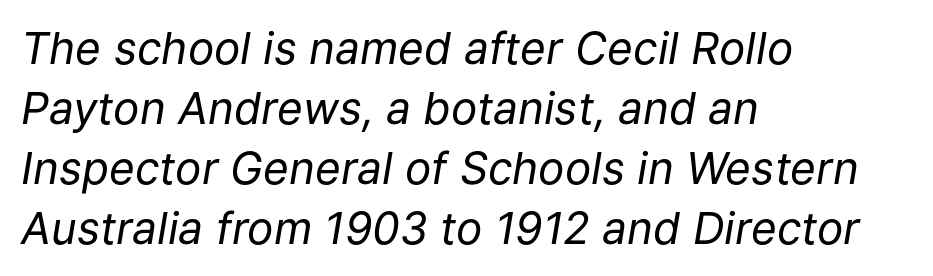
The image shows 44 px regular-weight type, italic (leaning right); set left-aligned, normal line spacing (1.36x), normal letter spacing, not underlined; low stroke contrast and a medium x-height.
